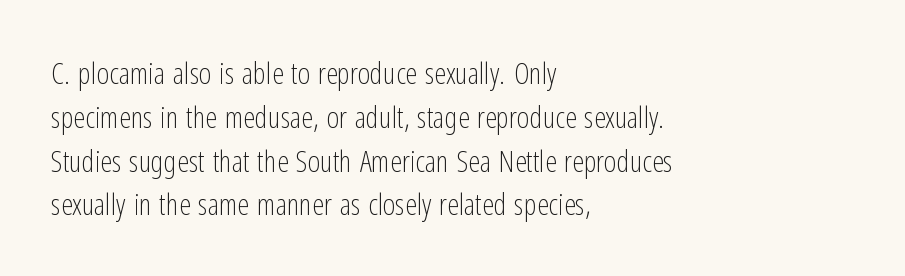
The image shows 30 px light, condensed sans-serif type, upright; set left-aligned, normal line spacing (1.46x), normal letter spacing, not underlined; low stroke contrast and a medium x-height.
